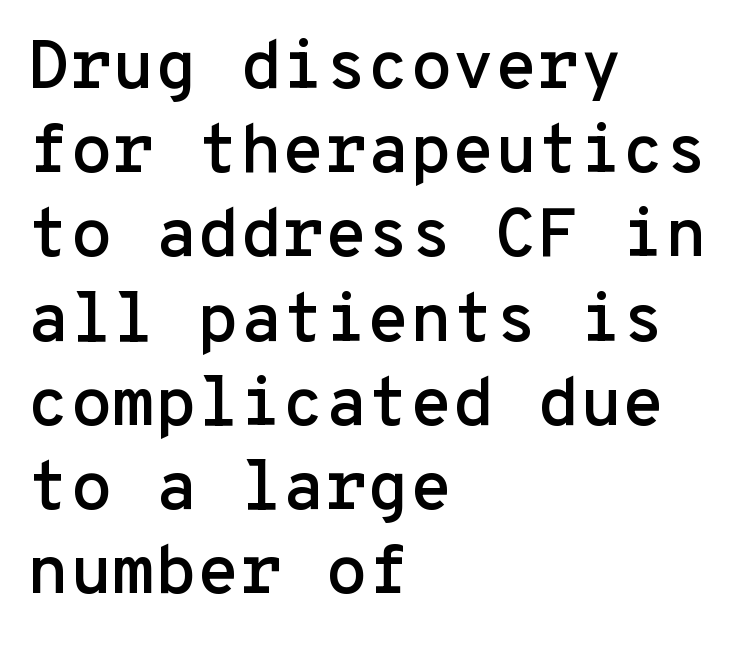
The image shows 69 px sans-serif type, upright, monospaced; set left-aligned, line spacing 1.22x, normal letter spacing, not underlined; low stroke contrast and a medium x-height.
